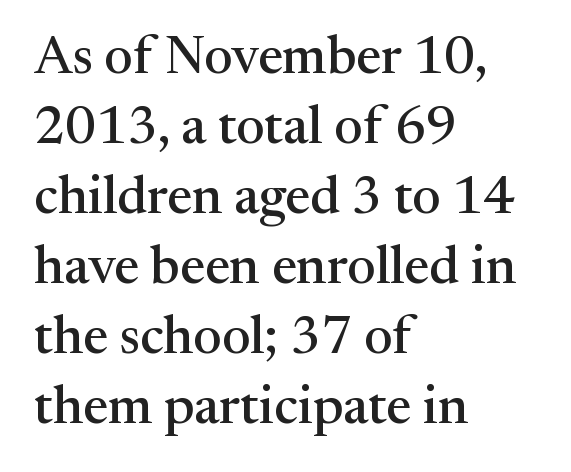
{"serif": "yes", "italic": "no", "width": "normal", "stroke_contrast": "medium", "x_height": "medium", "monospaced": "no", "underline": "no", "align": "left", "line_spacing": "normal", "line_spacing_ratio": 1.32, "letter_spacing": "normal", "letter_spacing_em": 0.0, "glyph_px": 53}
